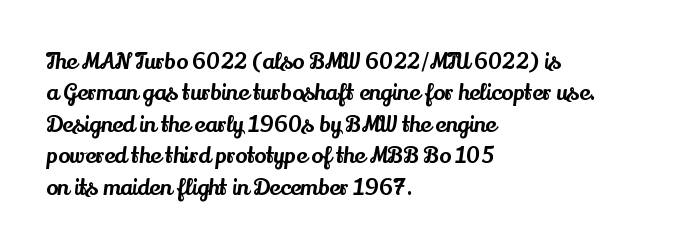
Quick note: underline off. Interline gaps are of average width in this sample. How are the letters spaced? Ordinarily, with no added tracking. The lines are quadded left.
